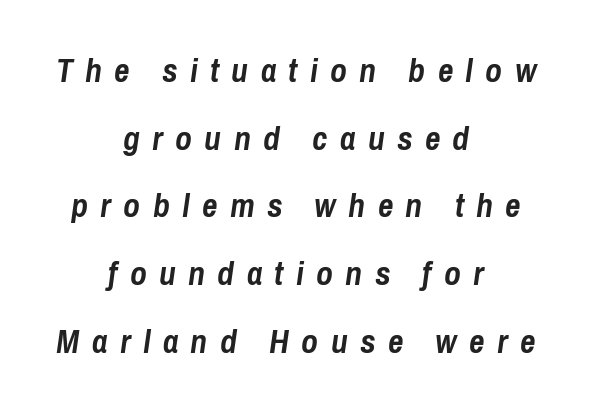
Inter-character spacing is expanded well beyond the font's built-in metrics. The leading is generous, giving the passage an open texture. Check the space under the baseline: it is left empty. As a designer I'd log this as weight 700, bold.
